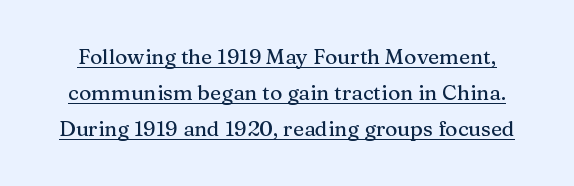
Q: Is the text italic (slanted)? A: No, it is upright.
Q: Is the text underlined? A: Yes.
Q: Is the spacing between letters normal or unusually wide? A: Normal.
